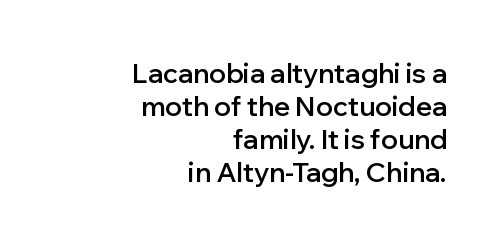
Glyph-to-glyph distance matches everyday printed text. The glyphs are unaccompanied by any horizontal stroke below them. Ordinary non-slanted type is in use. The text block is weighted toward the right margin, trailing off unevenly leftward.
